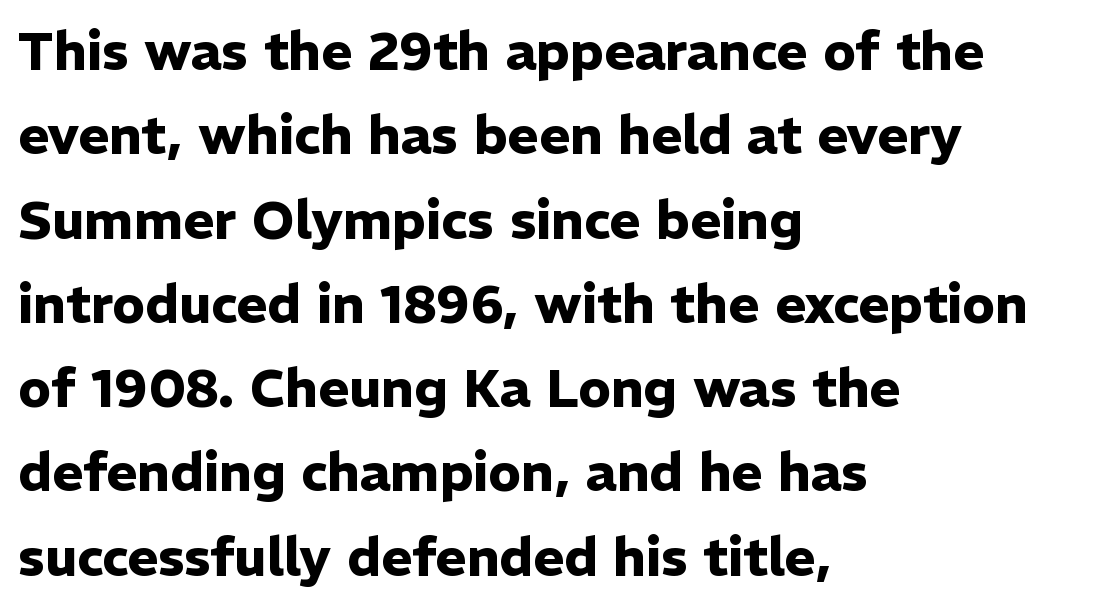
This rendering features lettering with no underline. When letters stand straight like this, we call the style roman or upright. The passage is arranged the way most books set body copy — flush left. Normally led — the rows are evenly, conventionally spaced. Tracking here is standard; glyphs follow each other at the usual distance.
